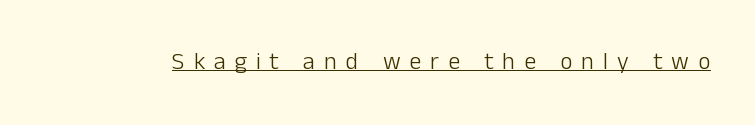
The tracking reads as deliberately expanded to a designer's eye. Honestly, the underline is the first thing you notice here. The letters look calm and open, with moderate or lighter stems. It's the straight-up-and-down kind of type.
